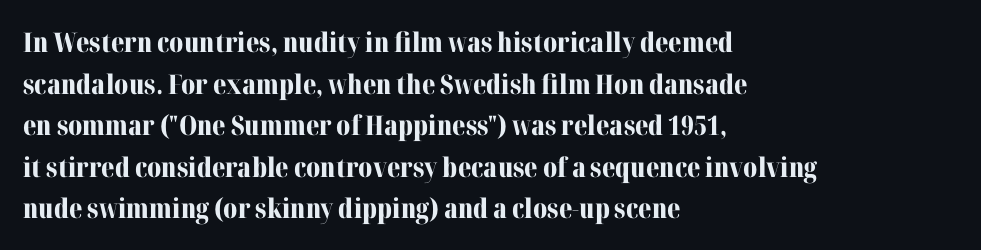
Q: Is the text bold? A: Yes.
Q: Is the text italic (slanted)? A: No, it is upright.
Q: Is the text underlined? A: No.
Q: How is the paragraph aligned? A: Left-aligned.
Q: Is the spacing between letters normal or unusually wide? A: Normal.
Q: Is the spacing between lines tight, normal or loose? A: Normal.
